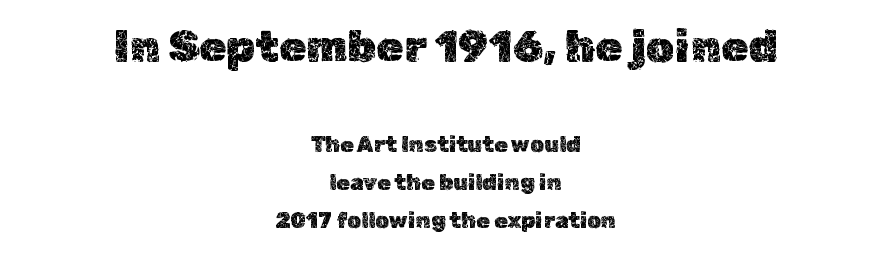
{"italic": "no", "width": "normal", "x_height": "medium", "monospaced": "no", "underline": "no", "align": "center", "line_spacing_ratio": 1.72, "letter_spacing": "normal", "letter_spacing_em": 0.0, "larger_block": "first", "size_ratio": 2.0, "glyph_px": 44}
